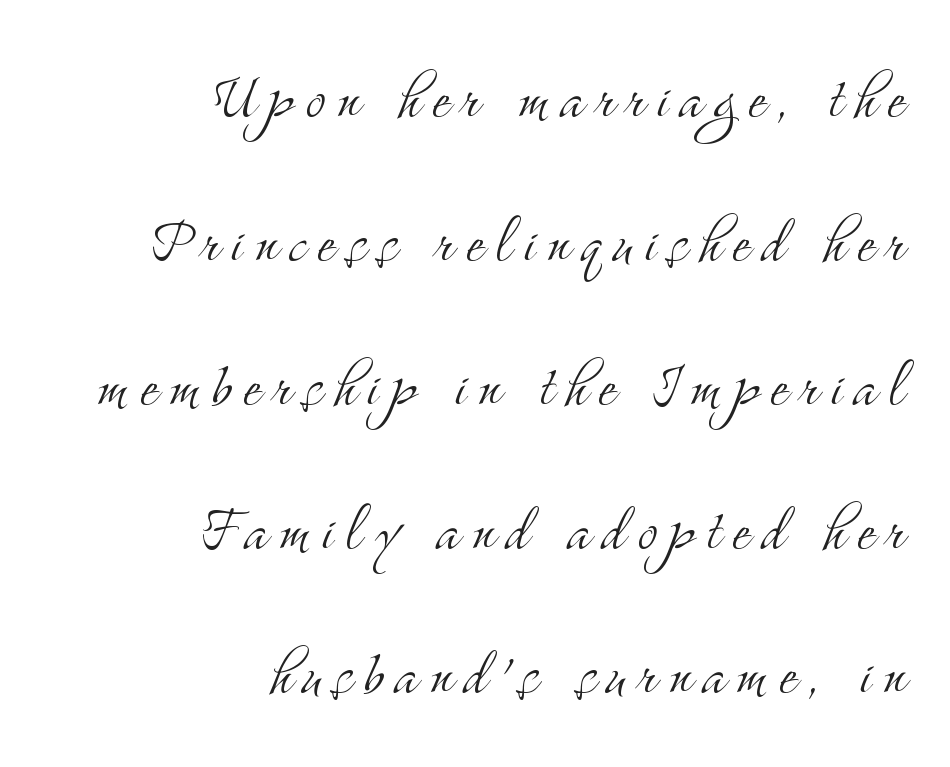
The image shows 75 px light, condensed serif type; set right-aligned, loose line spacing (1.92x), not underlined; medium stroke contrast and a small x-height.
